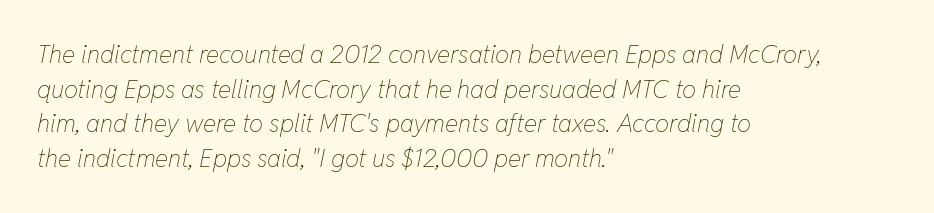
The image shows 25 px text type, italic (leaning right); set left-aligned, normal line spacing (1.39x), normal letter spacing, not underlined.
